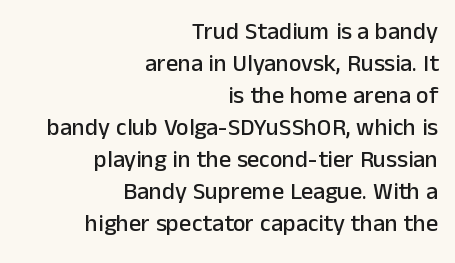
The image shows 24 px text type, upright; set right-aligned, normal line spacing (1.33x), normal letter spacing, not underlined.
